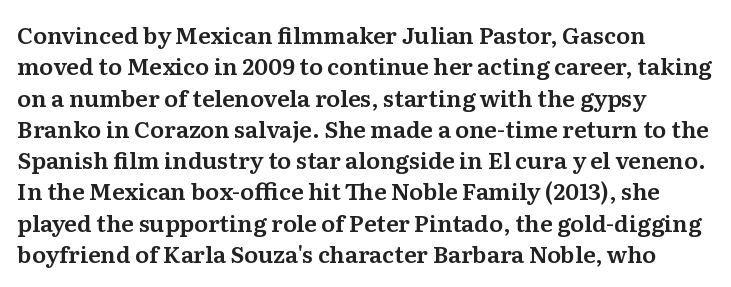
{"italic": "no", "underline": "no", "line_spacing": "normal", "line_spacing_ratio": 1.36, "letter_spacing": "normal", "letter_spacing_em": 0.0, "glyph_px": 23}
